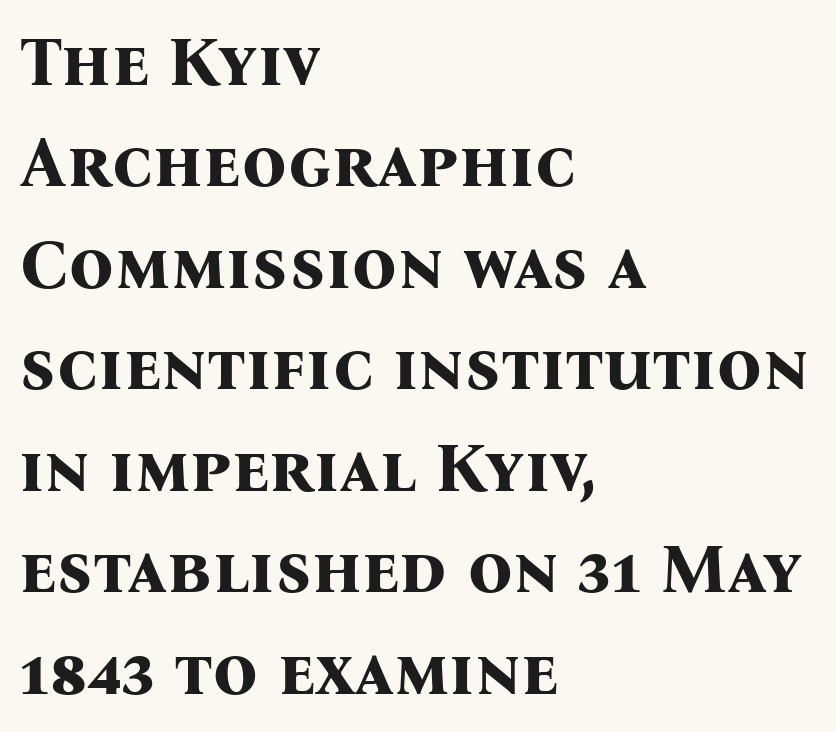
Q: Is the text bold? A: Yes.
Q: Is the text italic (slanted)? A: No, it is upright.
Q: Is the typeface a serif or a sans-serif typeface? A: Serif.
Q: Is the text underlined? A: No.
Q: How is the paragraph aligned? A: Left-aligned.
Q: Is the spacing between letters normal or unusually wide? A: Normal.
Q: Is the spacing between lines tight, normal or loose? A: Normal.
Q: Width (condensed, normal, or wide)? A: Normal.
Q: Stroke contrast? A: Medium.
Q: x-height? A: Medium.
Q: Monospaced? A: No.
